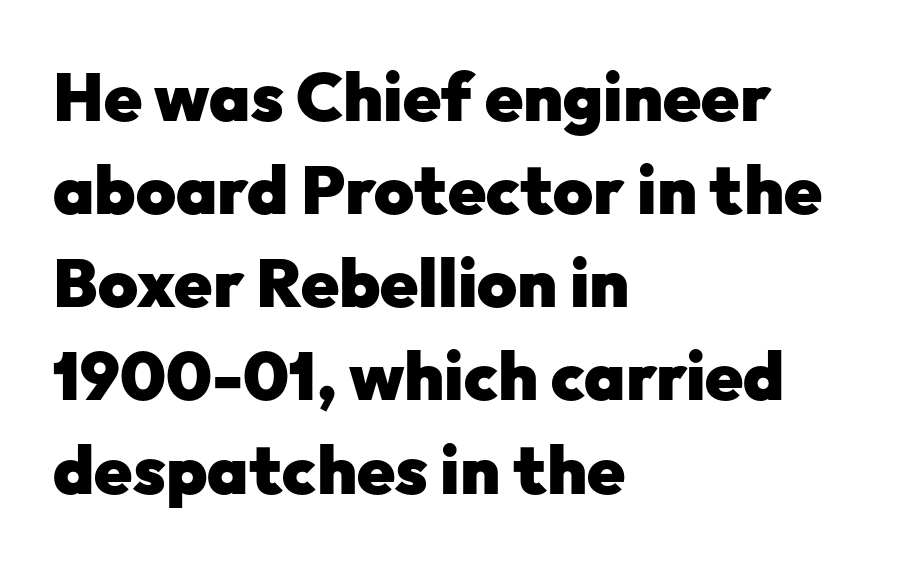
The image shows 68 px heavy sans-serif type, upright; set left-aligned, normal line spacing (1.37x), normal letter spacing, not underlined; low stroke contrast and a medium x-height.
